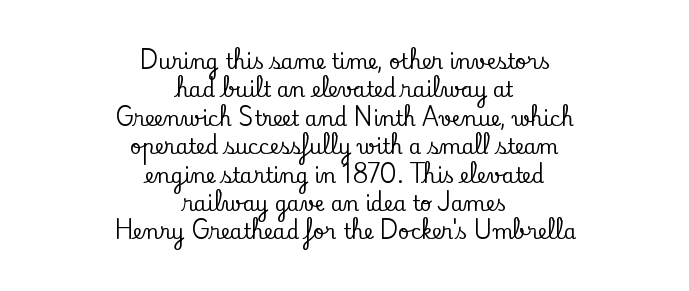
The image shows 20 px text type, upright; set centered, normal line spacing (1.42x), normal letter spacing, not underlined.
